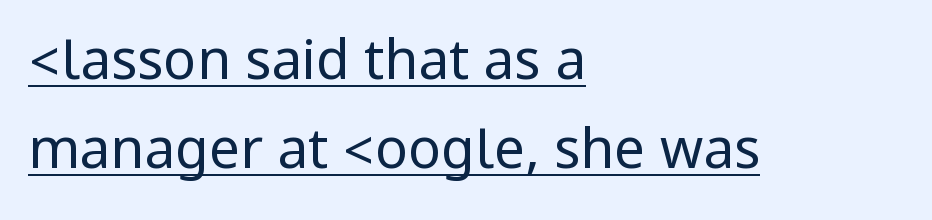
The ragged edge is on the right, which tells us the setting is flush left. This sample uses an upright cut, with every glyph sitting square on the baseline. The horizontal fit of the characters is conventional and even. This sample keeps an unexceptional amount of space between lines. This sample carries an underscore along the baseline area.
